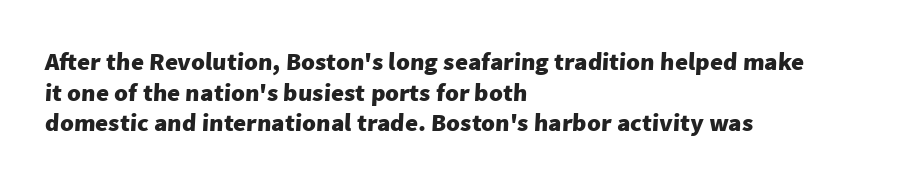
Standard letterfit; no display-style spreading of the glyphs. Only glyphs here, with clear space below each row. Is the block centered? No — it sits flush against the left margin. Typesetter's note: full bold, strokes at maximum text heaviness.
